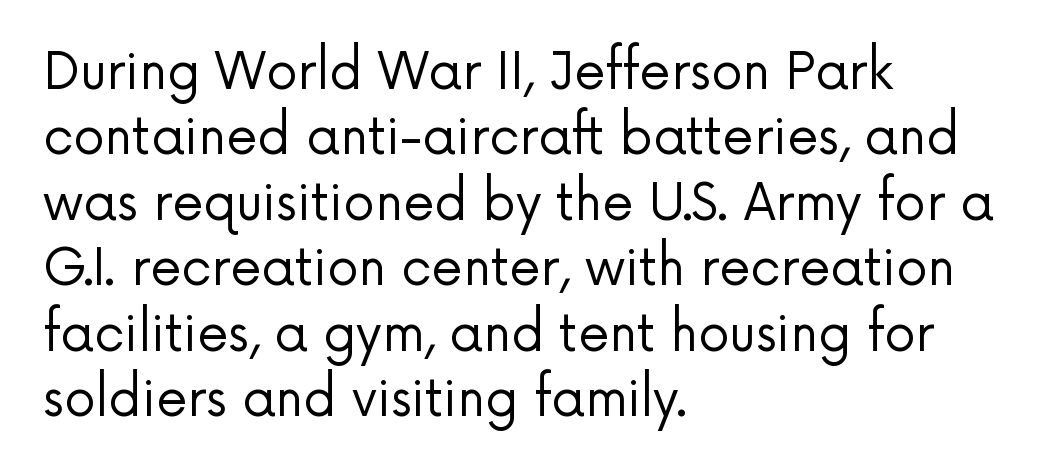
{"serif": "no", "italic": "no", "bold": "no", "weight": "regular", "width": "normal", "stroke_contrast": "low", "x_height": "medium", "monospaced": "no", "underline": "no", "align": "left", "line_spacing": "normal", "line_spacing_ratio": 1.31, "letter_spacing": "normal", "letter_spacing_em": 0.0, "glyph_px": 50}
